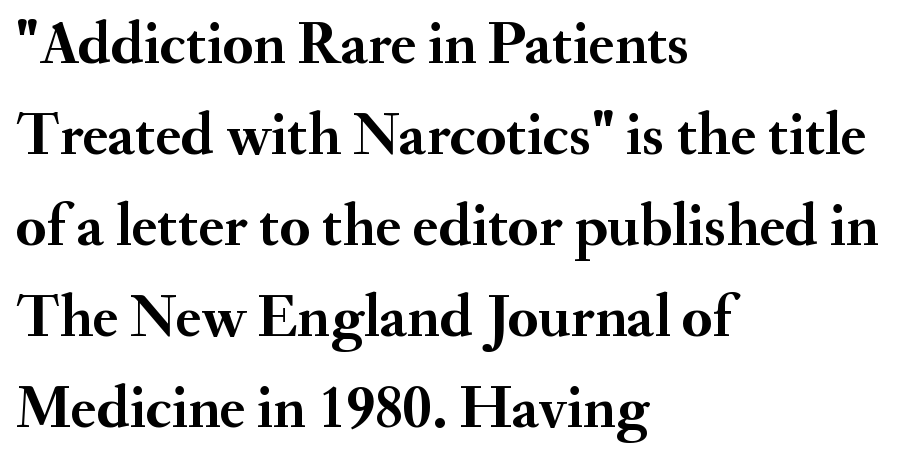
{"serif": "yes", "italic": "no", "bold": "yes", "weight": "semibold", "width": "normal", "stroke_contrast": "medium", "x_height": "small", "monospaced": "no", "underline": "no", "align": "left", "line_spacing": "normal", "line_spacing_ratio": 1.49, "letter_spacing": "normal", "letter_spacing_em": 0.0, "glyph_px": 61}
